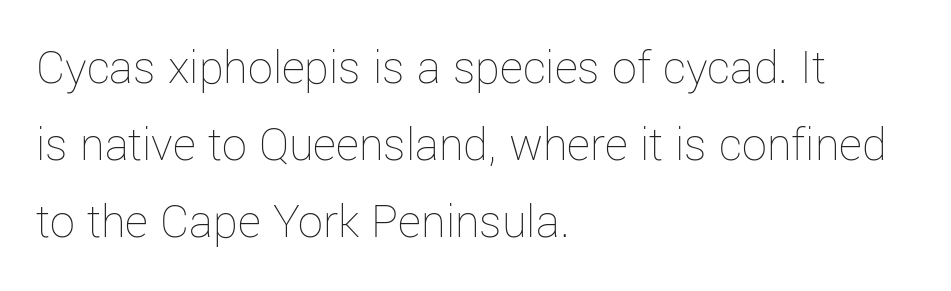
Lines of text with bare space underneath. Every row of glyphs begins at an identical x-position on the left. The face used here is proportionally spaced, like ordinary book or web type. The face used here is rendered with its standard letterfit. Leading: standard. Bold? No — there's no thickening of the strokes.
